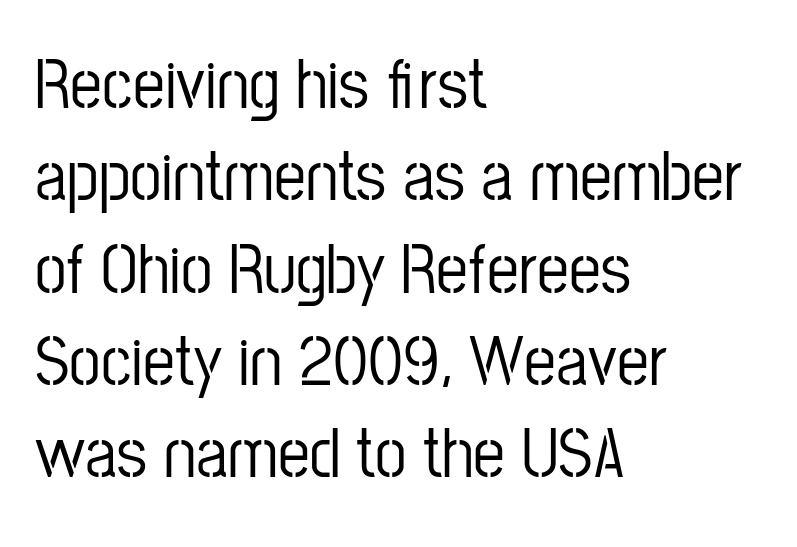
Q: Is the text italic (slanted)? A: No, it is upright.
Q: Is the typeface a serif or a sans-serif typeface? A: Sans-serif.
Q: Is the text underlined? A: No.
Q: How is the paragraph aligned? A: Left-aligned.
Q: Is the spacing between letters normal or unusually wide? A: Normal.
Q: Is the spacing between lines tight, normal or loose? A: Normal.
Q: Width (condensed, normal, or wide)? A: Condensed.
Q: Stroke contrast? A: Low.
Q: x-height? A: Medium.
Q: Monospaced? A: No.
